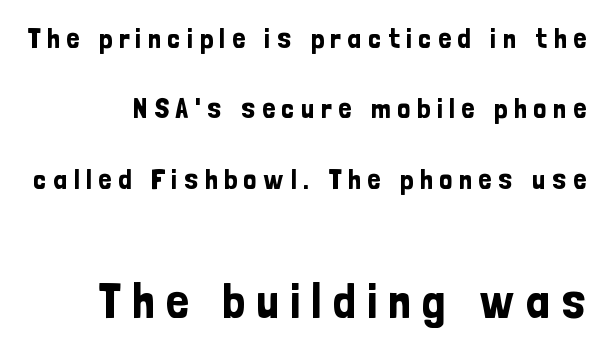
Inter-character spacing is expanded well beyond the font's built-in metrics. The glyphs are unaccompanied by any horizontal stroke below them. Top chunk: small. Bottom chunk: large. Line spacing here is loose. You can tell it's not italic because the verticals are truly vertical.
